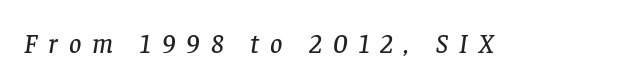
The face used here is rendered with a markedly widened letterfit. Plain, unruled lines of type. The glyphs look as if they've been sheared to an angle.
